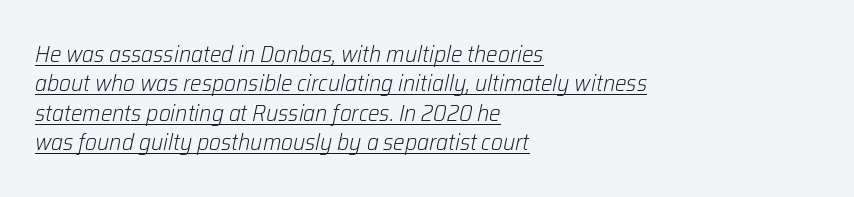
A typesetter would mark this as italic. One glance says typical: line gaps are just what's usual. Compared with a typical body face, this is equally light or lighter still. Short and long lines alike share a common starting point at left. The tracking reads as untouched default to a designer's eye. Emphasis is given by a line drawn under the lettering.
